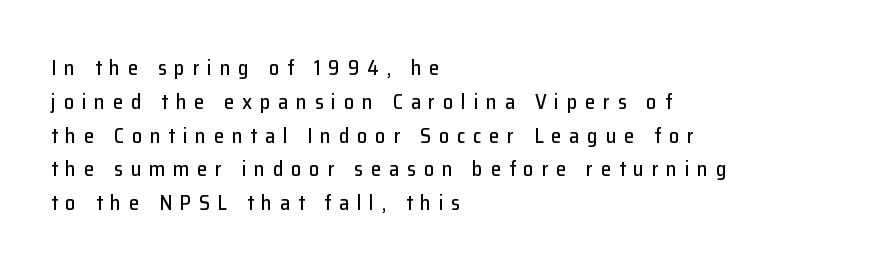
The image shows 21 px text type, upright; set left-aligned, normal line spacing (1.61x), unusually wide letter spacing (+0.36 em), not underlined.
